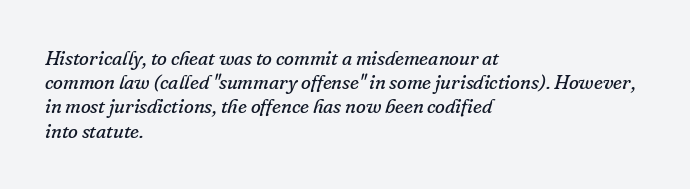
{"italic": "yes", "lean": "right", "slant_degrees": 16, "bold": "no", "underline": "no", "align": "left", "line_spacing_ratio": 1.21, "letter_spacing": "normal", "letter_spacing_em": 0.0, "glyph_px": 20}
